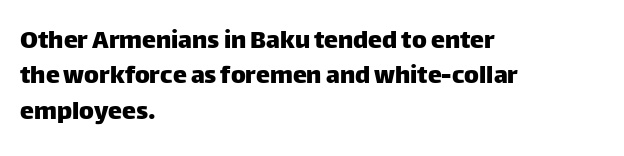
Here the designer chose a conventional face with non-uniform glyph widths. The space beneath each line is pristine and unruled. These lines sit exactly where default settings would place them. Grotesque or geometric, the face here clearly has no serifs.
